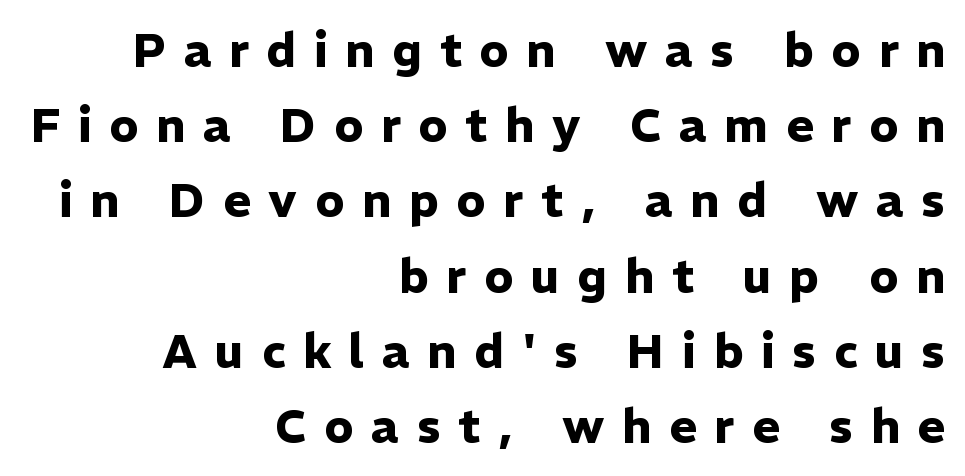
The image shows 47 px heavy sans-serif type, upright; set right-aligned, normal line spacing (1.6x), unusually wide letter spacing (+0.38 em), not underlined; low stroke contrast and a medium x-height.
